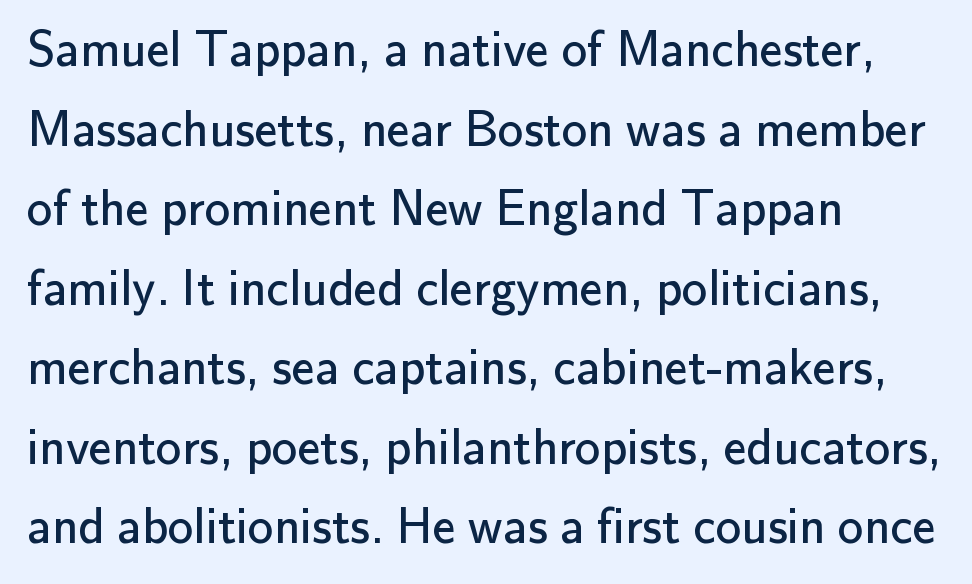
The image shows 51 px regular-weight sans-serif type, upright; set left-aligned, normal line spacing (1.56x), normal letter spacing, not underlined; low stroke contrast and a small x-height.
